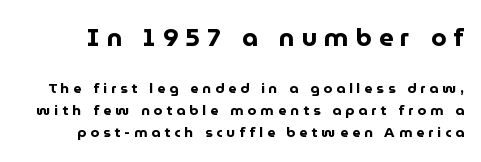
A typesetter would call this heavily tracked-out type. Caption: upper text group enlarged, lower text group reduced. Is there much room between lines? A standard amount, neither cramped nor airy. You can tell it's not italic because the verticals are truly vertical. A bare baseline throughout the passage.
